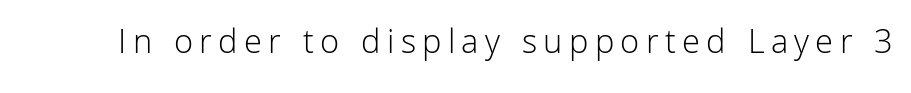
The font is comparable to plain body text, perhaps lighter. Descenders hang freely into open space. The text was rendered using a sans face with plain stroke endings. Character widths vary here, with narrow letters taking less room than wide ones.
